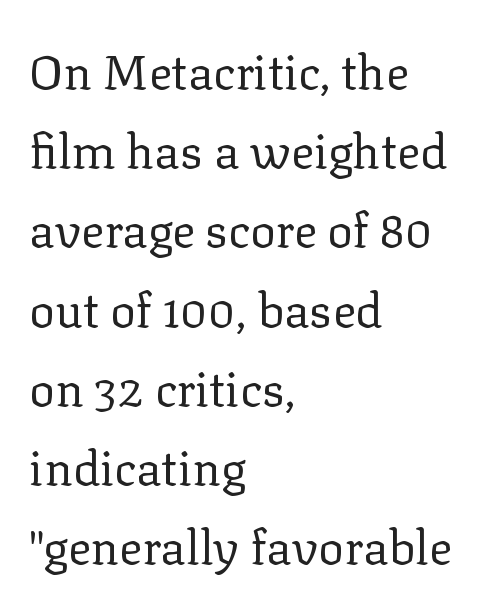
I'd call this a serif setting — the letters wear small feet. Compared with typical body copy, the letter spacing here is the same. Is there much room between lines? A standard amount, neither cramped nor airy. Stroke thickness stays within the range of a standard reading face or lighter. The compositor pushed each line to the left boundary. Letters rest on an invisible, unmarked baseline.
